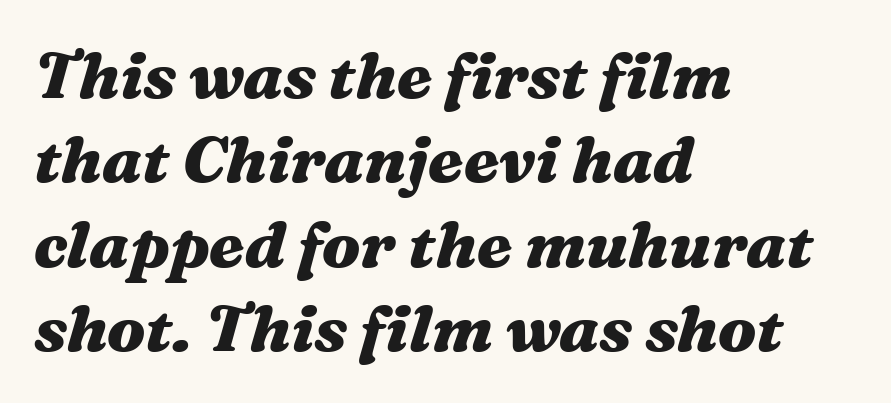
The image shows 65 px heavy, wide type, italic (leaning right); set left-aligned, normal line spacing (1.3x), normal letter spacing, not underlined; medium stroke contrast and a medium x-height.
